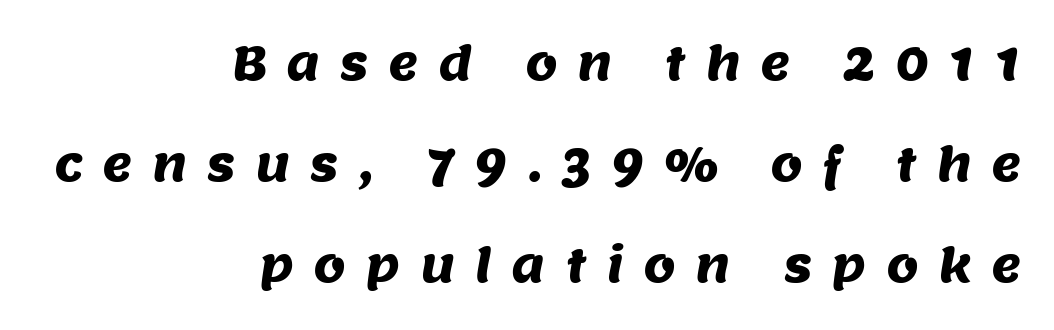
Q: Is the typeface a serif or a sans-serif typeface? A: Sans-serif.
Q: Is the text underlined? A: No.
Q: How is the paragraph aligned? A: Right-aligned.
Q: Is the spacing between letters normal or unusually wide? A: Unusually wide.
Q: Is the spacing between lines tight, normal or loose? A: Loose.
Q: Width (condensed, normal, or wide)? A: Normal.
Q: Stroke contrast? A: Medium.
Q: x-height? A: Large.
Q: Monospaced? A: No.
